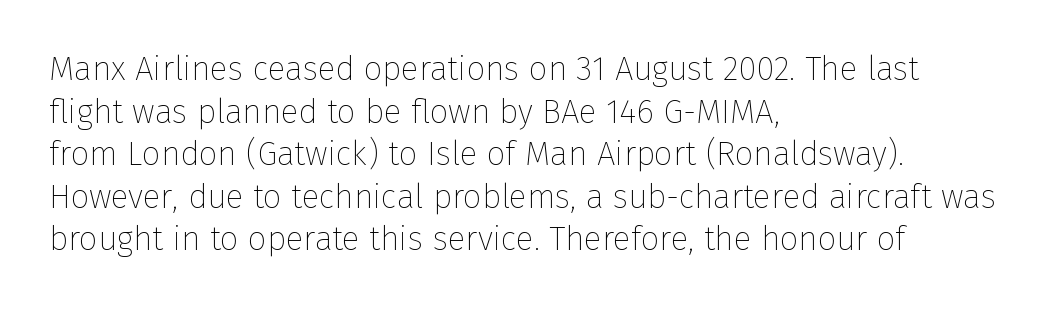
The image shows 33 px thin sans-serif type, upright; set left-aligned, normal line spacing (1.29x), normal letter spacing, not underlined; low stroke contrast and a medium x-height.
